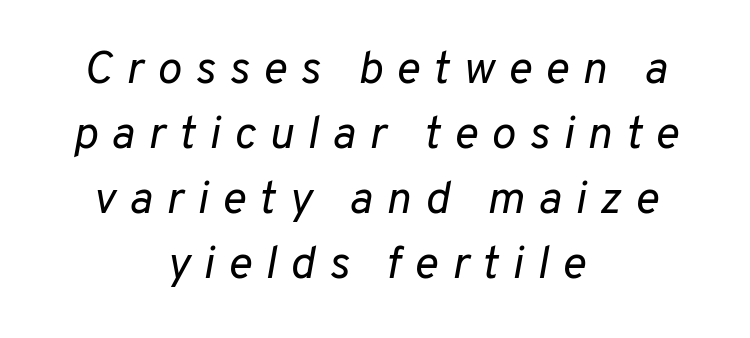
Each row of text sits above clean, open space. Note the varied advance widths — an 'i' is clearly narrower than an 'm'. What's the leading like? Ordinary, nothing unusual. There is plenty of visible air inserted between adjacent glyphs. If you folded the block vertically in half, each line would mirror itself in length.
